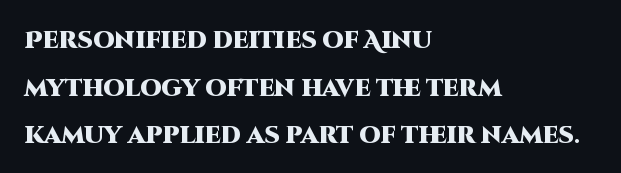
Unlike italic type, these characters show no tilt at all. This sample trades compactness for vertical openness between lines. You'd pick this weight for a headline — it's a proper bold. Descenders are the only things crossing below the line. Here the glyphs are tracked normally, forming tight word shapes.
